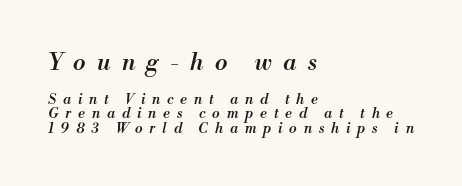
The image shows 23 px text type, italic (leaning right); set left-aligned, tight line spacing (1.05x), unusually wide letter spacing (+0.49 em), not underlined; the first (top) block is 1.64x larger.
